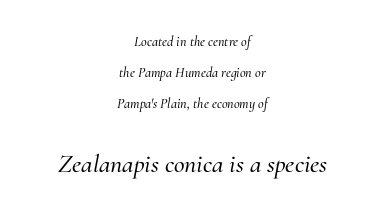
The image shows 26 px text type, italic (leaning right); set centered, loose line spacing (2.23x), normal letter spacing, not underlined; the second (bottom) block is 1.86x larger.
